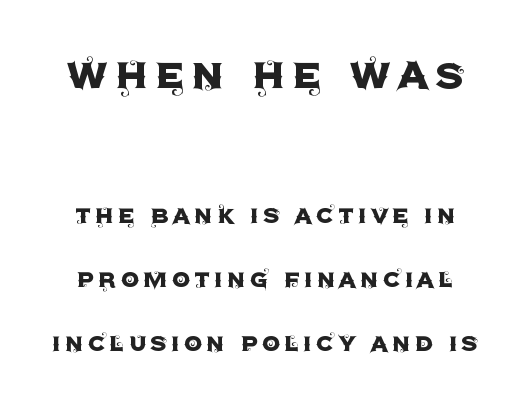
The letters carry no serifs — their stems end cleanly without finishing strokes. Characters remain perfectly vertical along every line. Is this a fixed-width face? No — the glyphs have proportional, varying widths. Which chunk is bigger? The first one — the top block dwarfs the bottom. Loosely led — the rows are spread out. Just letters on the line, the space beneath them empty.
